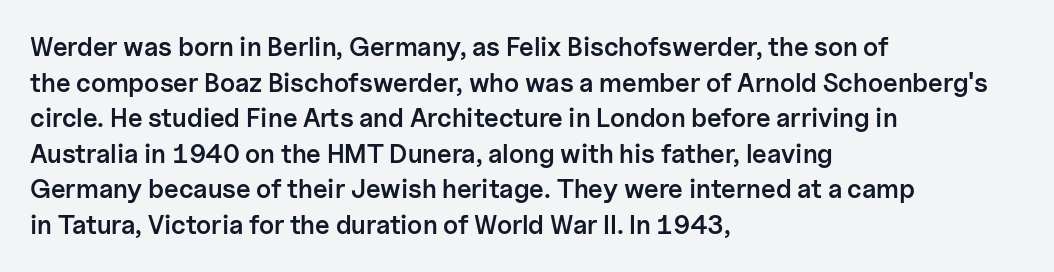
Q: Is the text bold? A: Semi-bold.
Q: Is the text italic (slanted)? A: No, it is upright.
Q: Is the text underlined? A: No.
Q: How is the paragraph aligned? A: Left-aligned.
Q: Is the spacing between letters normal or unusually wide? A: Normal.
Q: Is the spacing between lines tight, normal or loose? A: Normal.
